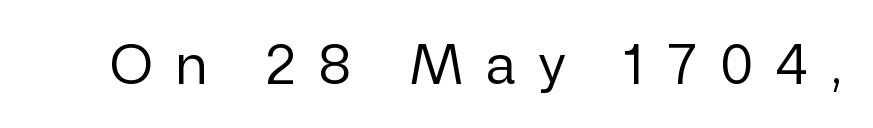
Serifs: no, the terminals of the letterforms are clean. You could not count columns in this text — the font is proportionally spaced. Caption: expanded tracking, letters set apart. Weight: regular or lighter. Rendered with straight, roman letterforms. The area under the type is left untouched.
